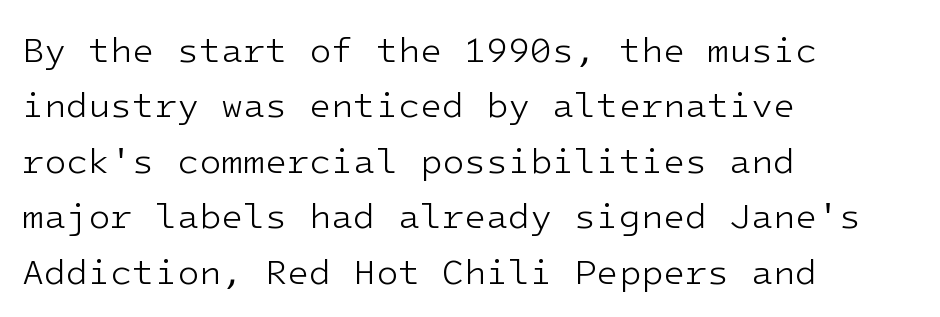
Typographically, this falls in the sans-serif category. A typesetter would mark this as roman, not italic. Characters follow at the spacing the type designer built in. Weight: in the light-to-regular range. Whoever set this chose a conventional vertical rhythm. Words float on clear page, feet unadorned.
